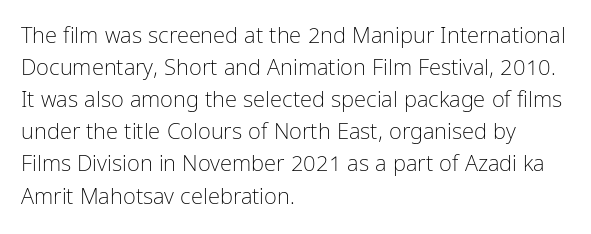
{"italic": "no", "bold": "no", "underline": "no", "align": "left", "line_spacing": "normal", "line_spacing_ratio": 1.46, "letter_spacing": "normal", "letter_spacing_em": 0.0, "glyph_px": 22}
